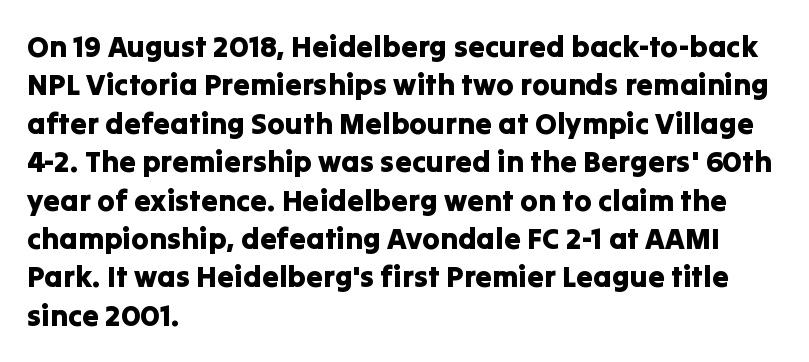
The image shows 30 px sans-serif type, upright; set left-aligned, normal line spacing (1.28x), normal letter spacing, not underlined; low stroke contrast and a medium x-height.
